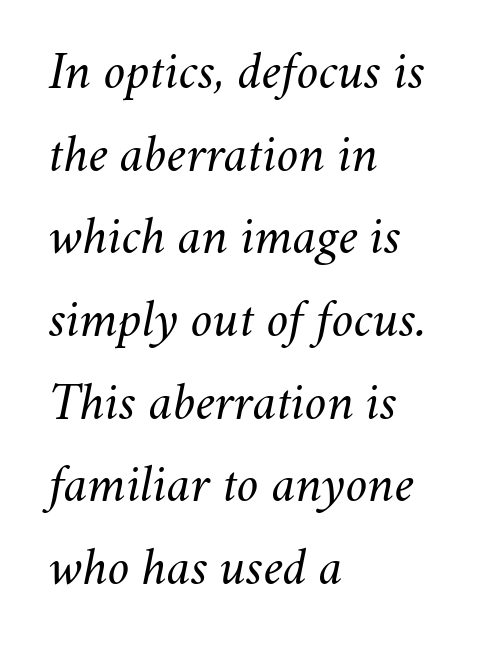
The lines sit at an ordinary, default distance from one another. Visually the block forms a straight wall on the left and a jagged coastline on the right. Note the varied advance widths — an 'i' is clearly narrower than an 'm'. The letters are slanted; this is an italic face. Letters rest on an invisible, unmarked baseline. No chunkiness to these letters — they're not bold.
